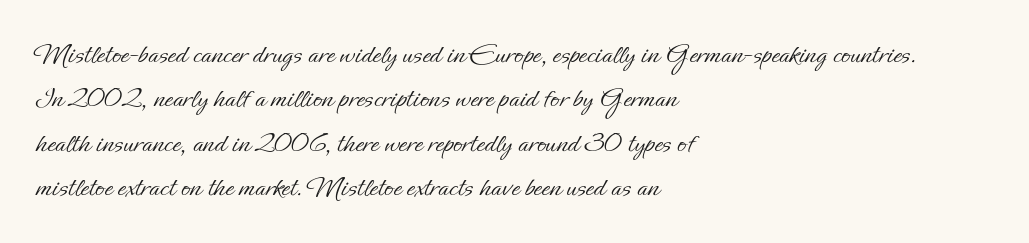
The rendering uses natural spacing where letterforms have individual widths. The tracking reads as untouched default to a designer's eye. Stem width sits at or under what a default text font uses. Compared with typical paragraphs, the rows here are spaced about the same. A student would call this left alignment; a typographer would say flush left, rag right.
